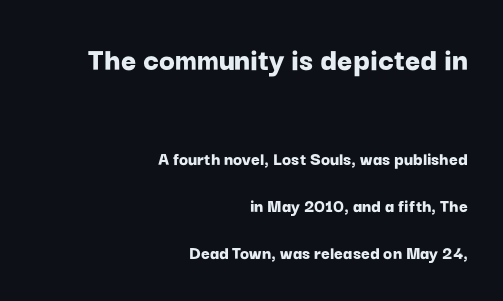
Nobody touched the tracking dial on this one. Notice the wide empty band between every row — that's loose leading. A flush-right, rag-left setting is used for this passage. How heavy is the stroke? Heavy — this is a bold. Lines of text with bare space underneath.
